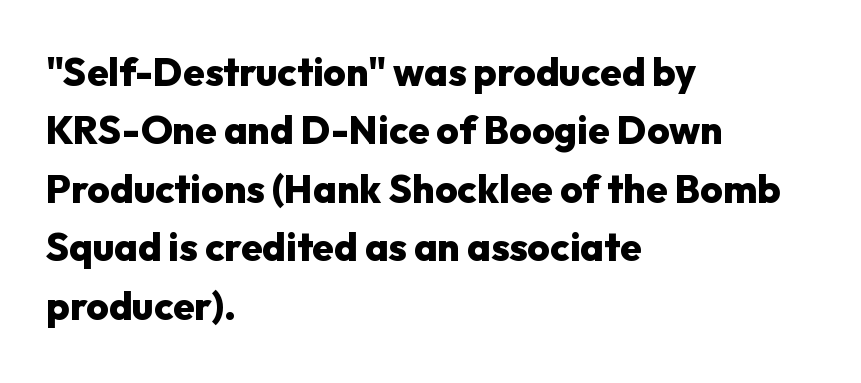
{"serif": "no", "italic": "no", "bold": "yes", "weight": "heavy", "width": "normal", "stroke_contrast": "low", "x_height": "medium", "monospaced": "no", "underline": "no", "align": "left", "line_spacing": "normal", "line_spacing_ratio": 1.5, "letter_spacing": "normal", "letter_spacing_em": 0.0, "glyph_px": 39}
